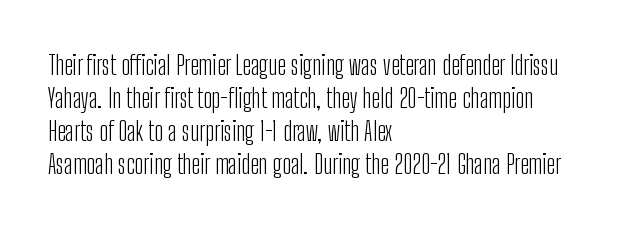
The image shows 27 px text type, upright; set left-aligned, line spacing 1.22x, normal letter spacing, not underlined.
